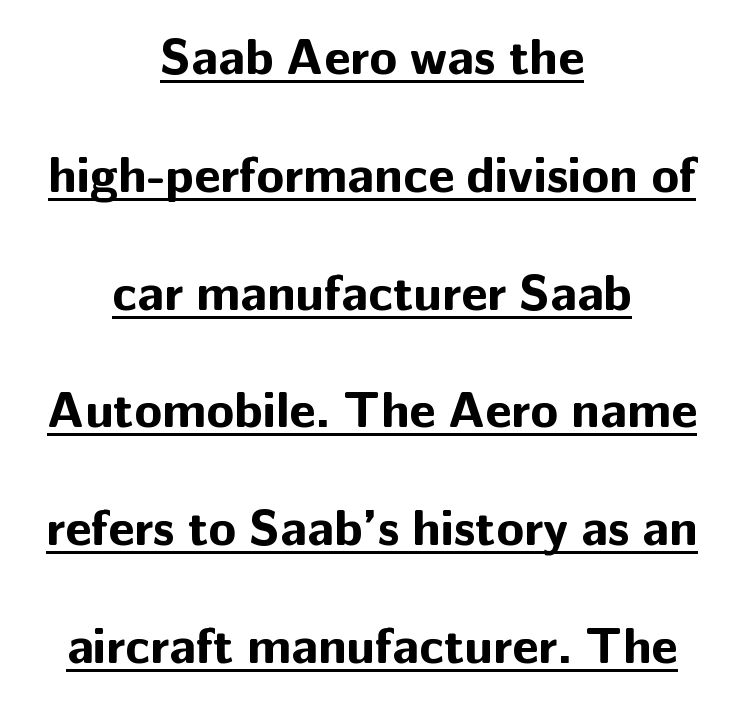
The image shows 51 px bold sans-serif type, upright; set centered, loose line spacing (2.31x), normal letter spacing, underlined; low stroke contrast and a medium x-height.
